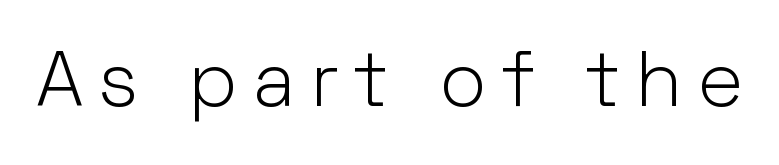
Q: Is the text bold? A: No.
Q: Is the text italic (slanted)? A: No, it is upright.
Q: Is the typeface a serif or a sans-serif typeface? A: Sans-serif.
Q: Is the text underlined? A: No.
Q: Is the spacing between letters normal or unusually wide? A: Unusually wide.
Q: Width (condensed, normal, or wide)? A: Normal.
Q: Stroke contrast? A: Low.
Q: x-height? A: Medium.
Q: Monospaced? A: No.
